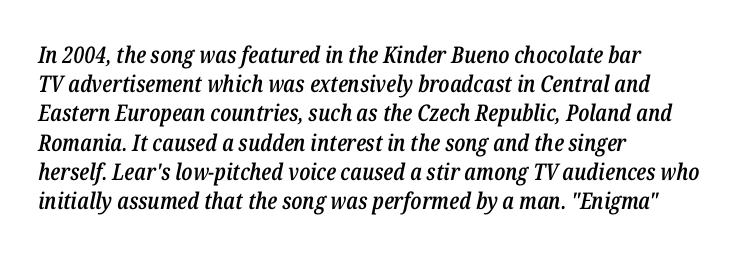
{"italic": "yes", "lean": "right", "slant_degrees": 12, "bold": "semi", "underline": "no", "align": "left", "line_spacing": "normal", "line_spacing_ratio": 1.27, "letter_spacing": "normal", "letter_spacing_em": 0.0, "glyph_px": 23}
